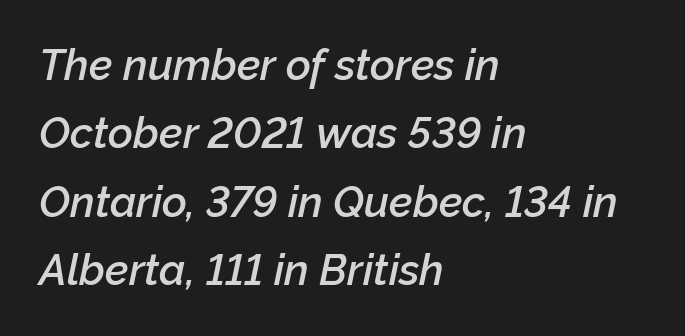
{"italic": "yes", "lean": "right", "slant_degrees": 12, "bold": "semi", "weight": "semibold", "width": "normal", "stroke_contrast": "low", "x_height": "medium", "monospaced": "no", "underline": "no", "align": "left", "line_spacing": "normal", "line_spacing_ratio": 1.59, "letter_spacing": "normal", "letter_spacing_em": 0.0, "glyph_px": 43}
